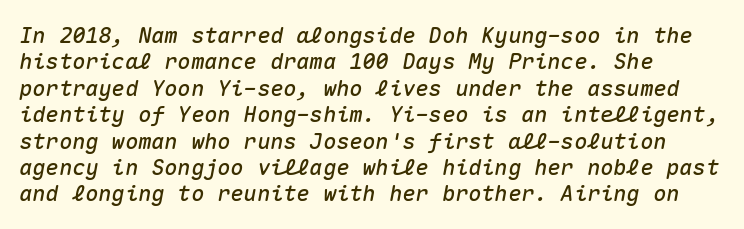
{"italic": "yes", "lean": "right", "slant_degrees": 10, "underline": "no", "line_spacing_ratio": 1.2, "letter_spacing": "normal", "letter_spacing_em": 0.0, "glyph_px": 22}
